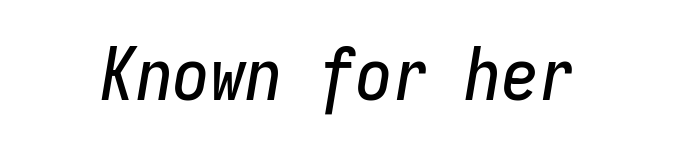
The image shows 73 px condensed type, italic (leaning right), monospaced; set normal letter spacing, not underlined; low stroke contrast and a medium x-height.
